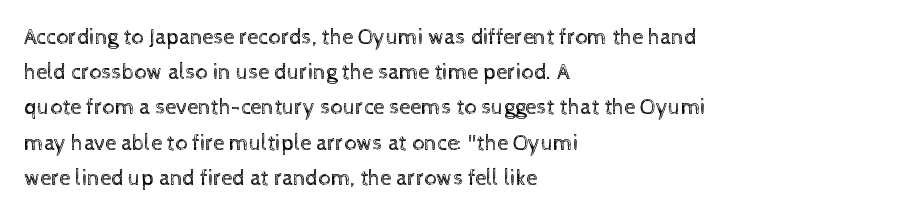
Q: Is the text bold? A: No.
Q: Is the text italic (slanted)? A: No, it is upright.
Q: Is the text underlined? A: No.
Q: How is the paragraph aligned? A: Left-aligned.
Q: Is the spacing between letters normal or unusually wide? A: Normal.
Q: Is the spacing between lines tight, normal or loose? A: Normal.
